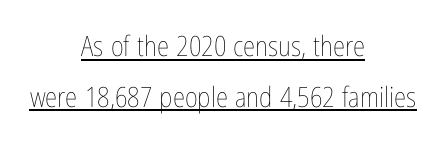
Q: Is the text bold? A: No.
Q: Is the text italic (slanted)? A: No, it is upright.
Q: Is the text underlined? A: Yes.
Q: How is the paragraph aligned? A: Centered.
Q: Is the spacing between letters normal or unusually wide? A: Normal.
Q: Width (condensed, normal, or wide)? A: Condensed.
Q: Stroke contrast? A: Low.
Q: x-height? A: Medium.
Q: Monospaced? A: No.
